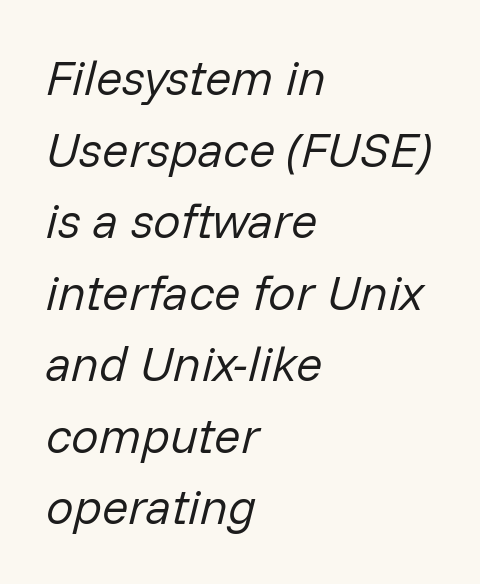
{"italic": "yes", "lean": "right", "slant_degrees": 14, "bold": "no", "weight": "regular", "width": "normal", "stroke_contrast": "low", "x_height": "medium", "monospaced": "no", "underline": "no", "align": "left", "line_spacing": "normal", "line_spacing_ratio": 1.46, "letter_spacing": "normal", "letter_spacing_em": 0.0, "glyph_px": 49}
